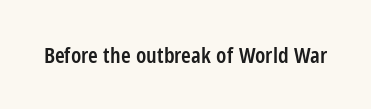
{"italic": "no", "bold": "semi", "underline": "no", "letter_spacing": "normal", "letter_spacing_em": 0.0, "glyph_px": 22}
